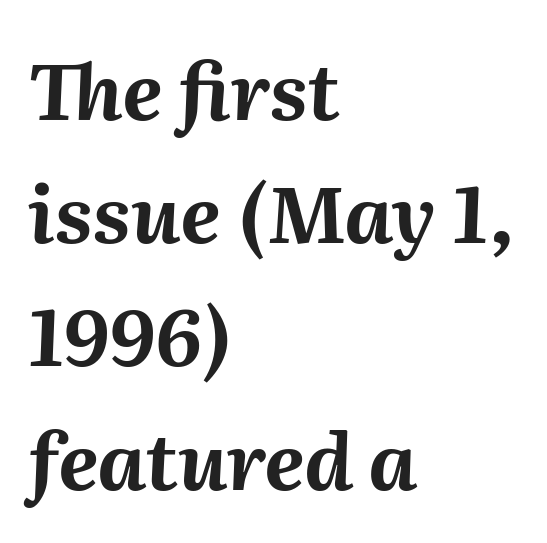
Q: Is the text bold? A: Yes.
Q: Is the text italic (slanted)? A: Yes, it leans right by about 2 degrees.
Q: Is the text underlined? A: No.
Q: How is the paragraph aligned? A: Left-aligned.
Q: Is the spacing between letters normal or unusually wide? A: Normal.
Q: Is the spacing between lines tight, normal or loose? A: Normal.
Q: Width (condensed, normal, or wide)? A: Normal.
Q: Stroke contrast? A: Medium.
Q: x-height? A: Medium.
Q: Monospaced? A: No.
